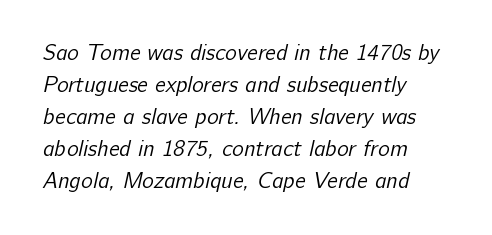
{"bold": "no", "underline": "no", "align": "left", "line_spacing": "normal", "line_spacing_ratio": 1.45, "letter_spacing": "normal", "letter_spacing_em": 0.0, "glyph_px": 22}
